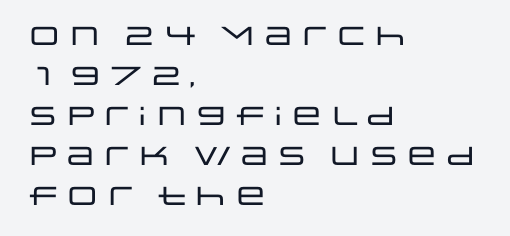
Q: Is the text italic (slanted)? A: No, it is upright.
Q: Is the text underlined? A: No.
Q: How is the paragraph aligned? A: Left-aligned.
Q: Is the spacing between letters normal or unusually wide? A: Normal.
Q: Is the spacing between lines tight, normal or loose? A: Normal.
